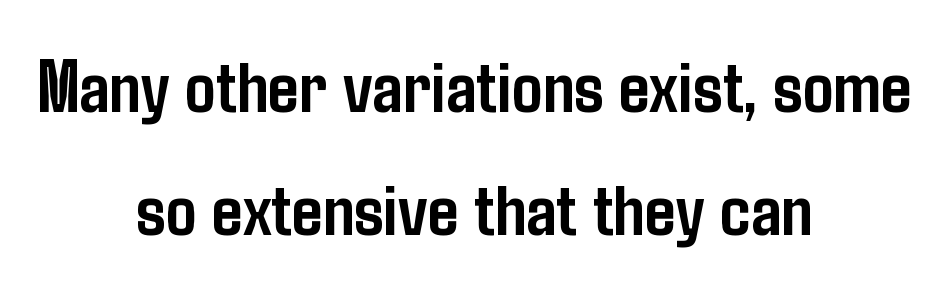
{"serif": "no", "italic": "no", "bold": "yes", "weight": "semibold", "width": "condensed", "stroke_contrast": "low", "x_height": "medium", "monospaced": "no", "underline": "no", "align": "center", "line_spacing": "normal", "line_spacing_ratio": 1.62, "letter_spacing": "normal", "letter_spacing_em": 0.0, "glyph_px": 76}
